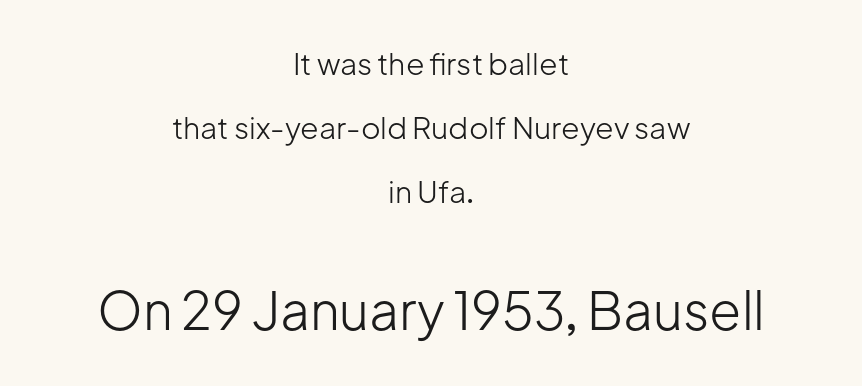
The type sits square on the baseline with zero lean. Stroke thickness stays within the range of a standard reading face or lighter. Grotesque or geometric, the face here clearly has no serifs. Each letter keeps its own natural width here, so spacing adapts to shape. The designer gave the closing block more size than the opening block. These lines stand farther apart than default settings would place them.
